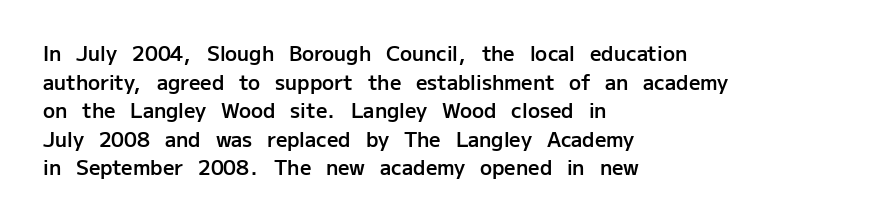
The type sits square on the baseline with zero lean. The lines are quadded left. Is the letter spacing exaggerated? No — it looks like the ordinary default. The designer left line spacing at the default. A bit beefed up — I'd call it semibold rather than bold. Underlining? Definitely not there.
